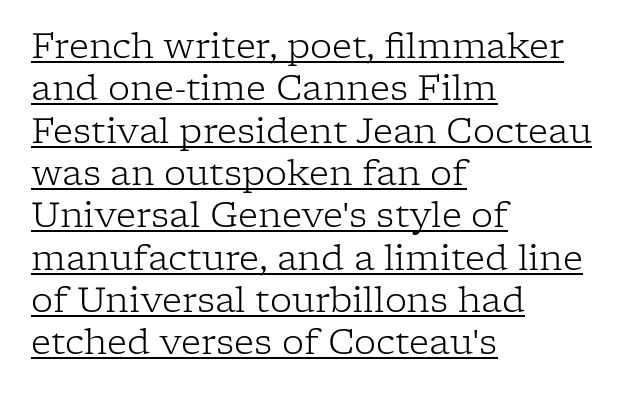
No extra ink here — the face is not bold. A typographer would call this underscored text. The passage shown has conventional tracking throughout. This is serif lettering, the kind often seen in printed books. Alignment: flush left. The axis of the letterforms is exactly vertical.
